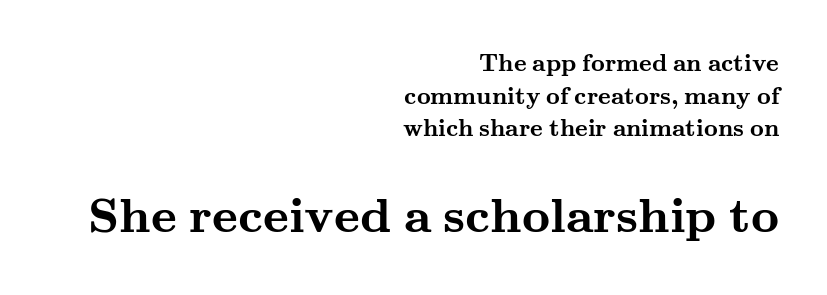
Is this a fixed-width face? No — the glyphs have proportional, varying widths. Posture: upright roman. A typesetter would call this leading conventional body-copy spacing. The rendering enlarges the type as you move from the upper chunk to the lower. Glyph-to-glyph distance matches everyday printed text.
